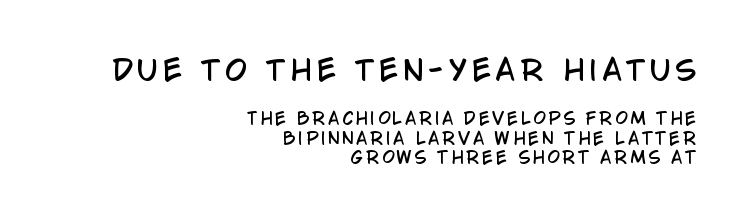
The image shows 28 px condensed sans-serif type, upright; set right-aligned, line spacing 1.23x, not underlined; the first (top) block is 1.75x larger; low stroke contrast and a large x-height.
